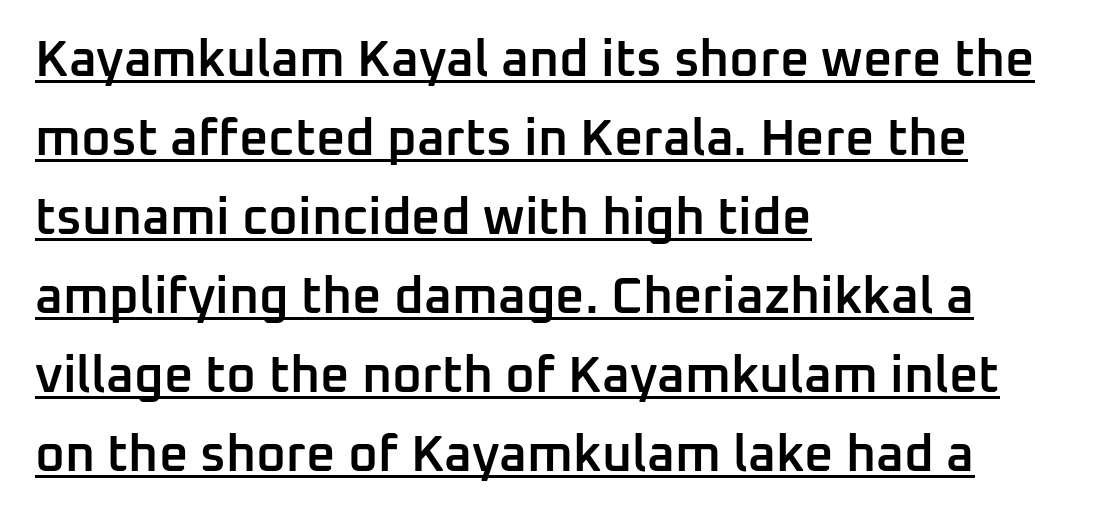
The image shows 51 px semibold sans-serif type, upright; set left-aligned, normal line spacing (1.55x), normal letter spacing, underlined; low stroke contrast and a medium x-height.
